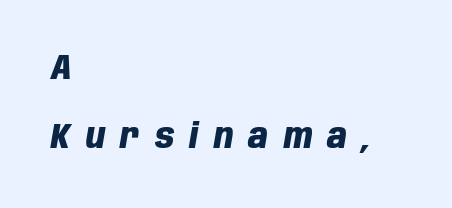
The image shows 34 px heavy, condensed type, italic (leaning right); set left-aligned, loose line spacing (2.02x), unusually wide letter spacing (+0.45 em), not underlined; low stroke contrast and a large x-height.
